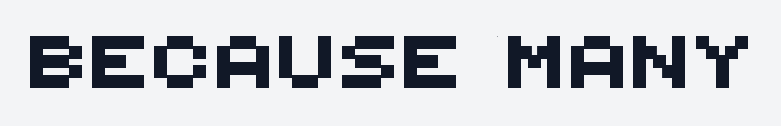
Character widths vary here, with narrow letters taking less room than wide ones. Beneath every word, the page is bare. Classification — sans serif.
